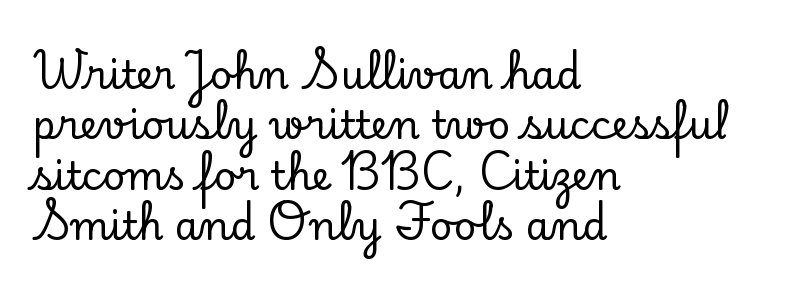
Q: Is the text italic (slanted)? A: No, it is upright.
Q: Is the typeface a serif or a sans-serif typeface? A: Serif.
Q: Is the text underlined? A: No.
Q: How is the paragraph aligned? A: Left-aligned.
Q: Is the spacing between letters normal or unusually wide? A: Normal.
Q: Is the spacing between lines tight, normal or loose? A: Normal.
Q: Width (condensed, normal, or wide)? A: Normal.
Q: Stroke contrast? A: Low.
Q: x-height? A: Small.
Q: Monospaced? A: No.
